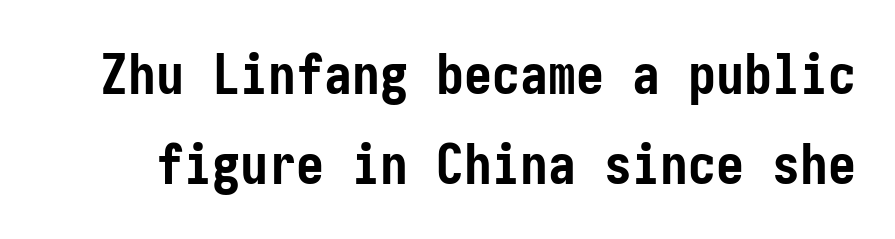
Q: Is the text bold? A: Yes.
Q: Is the text italic (slanted)? A: No, it is upright.
Q: Is the typeface a serif or a sans-serif typeface? A: Sans-serif.
Q: Is the text underlined? A: No.
Q: Is the spacing between letters normal or unusually wide? A: Normal.
Q: Is the spacing between lines tight, normal or loose? A: Normal.
Q: Width (condensed, normal, or wide)? A: Condensed.
Q: Stroke contrast? A: Low.
Q: x-height? A: Medium.
